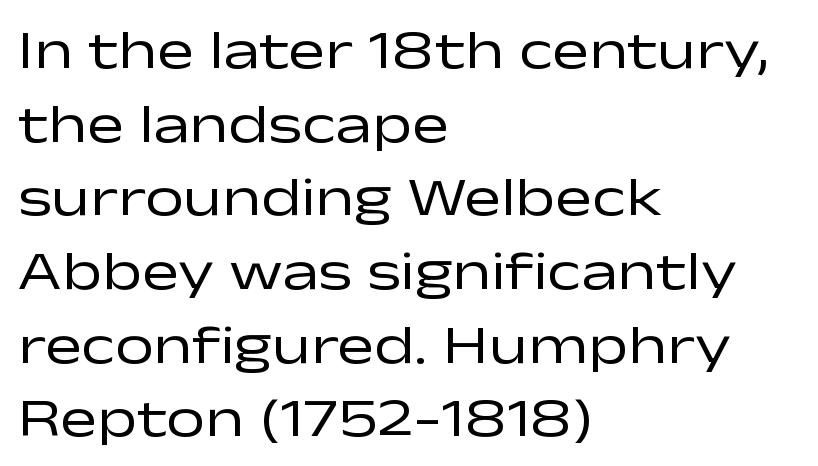
{"serif": "no", "italic": "no", "bold": "no", "weight": "regular", "width": "wide", "stroke_contrast": "low", "x_height": "medium", "monospaced": "no", "underline": "no", "align": "left", "line_spacing": "normal", "line_spacing_ratio": 1.34, "letter_spacing": "normal", "letter_spacing_em": 0.0, "glyph_px": 55}
